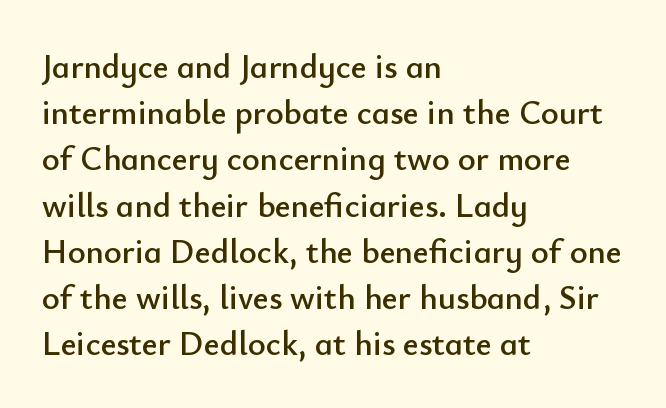
{"serif": "no", "italic": "no", "width": "normal", "stroke_contrast": "low", "x_height": "small", "monospaced": "no", "underline": "no", "align": "left", "line_spacing": "normal", "line_spacing_ratio": 1.36, "letter_spacing": "normal", "letter_spacing_em": 0.0, "glyph_px": 34}
